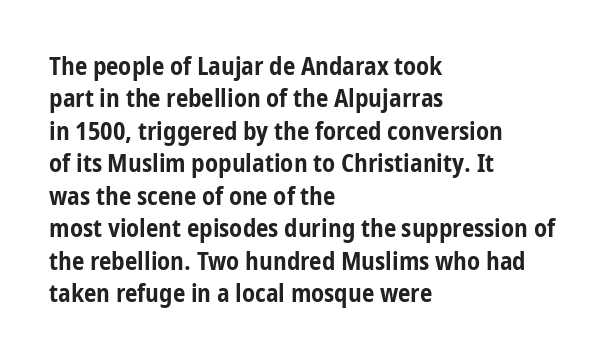
Q: Is the text bold? A: Yes.
Q: Is the text italic (slanted)? A: No, it is upright.
Q: Is the text underlined? A: No.
Q: How is the paragraph aligned? A: Left-aligned.
Q: Is the spacing between letters normal or unusually wide? A: Normal.
Q: Is the spacing between lines tight, normal or loose? A: Normal.
